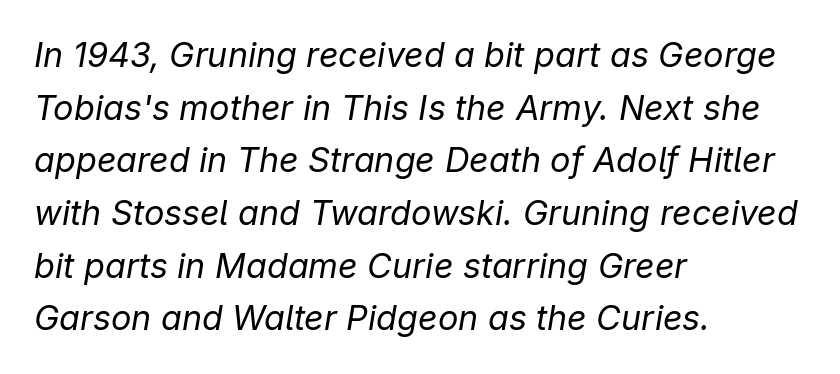
The image shows 34 px regular-weight type, italic (leaning right); set left-aligned, normal line spacing (1.55x), normal letter spacing, not underlined; low stroke contrast and a medium x-height.
